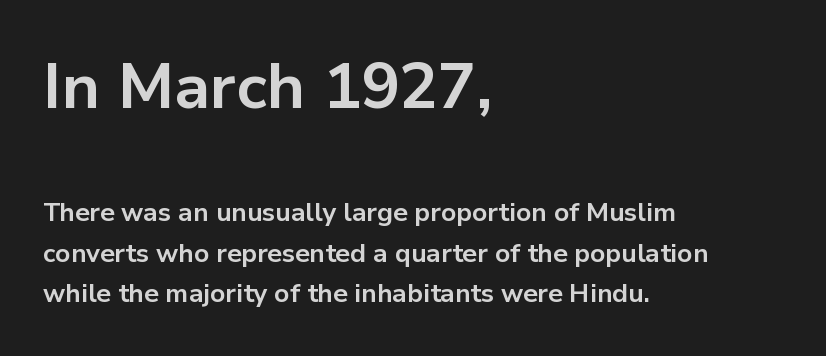
Font category for this specimen: sans-serif. There is no visible air inserted between adjacent glyphs. Which chunk is bigger? The first one — the top block dwarfs the bottom. You could not count columns in this text — the font is proportionally spaced.
